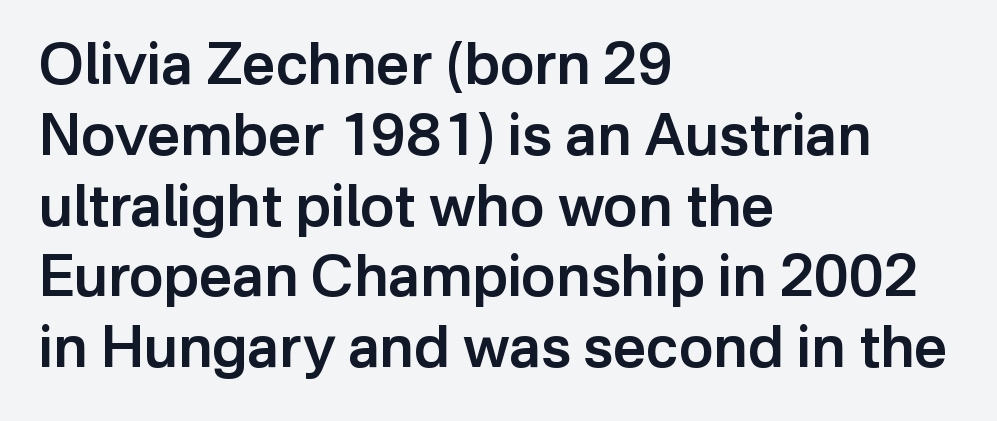
{"serif": "no", "italic": "no", "bold": "semi", "weight": "semibold", "width": "normal", "stroke_contrast": "low", "x_height": "medium", "monospaced": "no", "underline": "no", "align": "left", "line_spacing_ratio": 1.22, "letter_spacing": "normal", "letter_spacing_em": 0.0, "glyph_px": 58}
